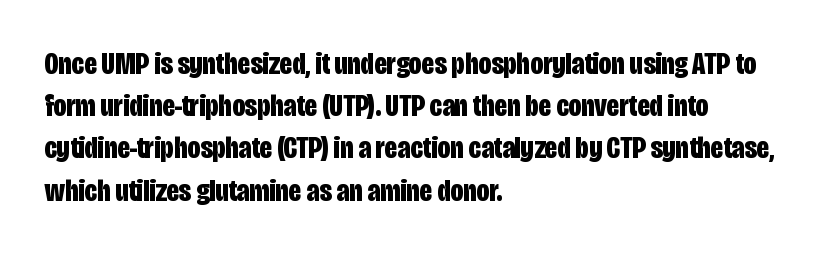
{"serif": "no", "italic": "no", "bold": "yes", "weight": "bold", "width": "condensed", "stroke_contrast": "low", "x_height": "large", "monospaced": "no", "underline": "no", "align": "left", "line_spacing": "normal", "line_spacing_ratio": 1.32, "letter_spacing": "normal", "letter_spacing_em": 0.0, "glyph_px": 32}
